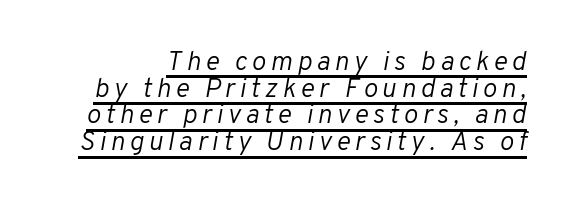
The image shows 27 px text type, italic (leaning right); set tight line spacing (0.99x), underlined.
